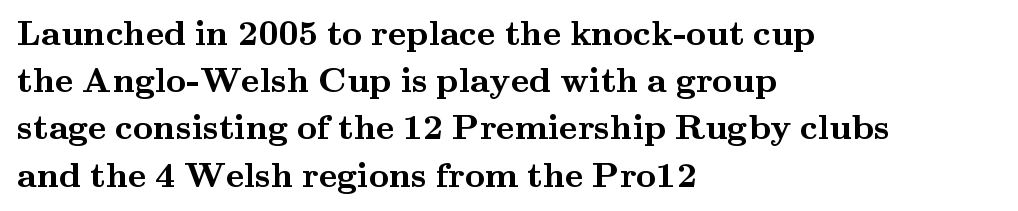
{"serif": "yes", "italic": "no", "bold": "yes", "weight": "semibold", "width": "wide", "stroke_contrast": "medium", "x_height": "small", "monospaced": "no", "underline": "no", "align": "left", "line_spacing": "normal", "line_spacing_ratio": 1.35, "letter_spacing": "normal", "letter_spacing_em": 0.0, "glyph_px": 35}
